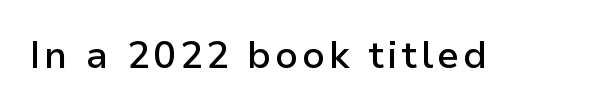
Q: Is the text bold? A: Semi-bold.
Q: Is the text italic (slanted)? A: No, it is upright.
Q: Is the typeface a serif or a sans-serif typeface? A: Sans-serif.
Q: Is the text underlined? A: No.
Q: Width (condensed, normal, or wide)? A: Normal.
Q: Stroke contrast? A: Low.
Q: x-height? A: Medium.
Q: Monospaced? A: No.
